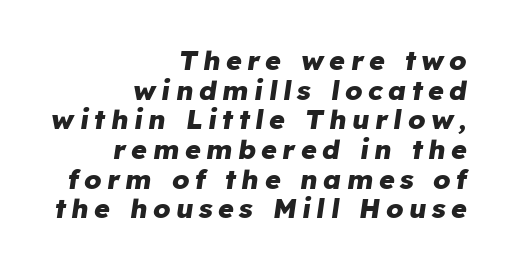
Q: Is the text bold? A: Yes.
Q: Is the text italic (slanted)? A: Yes, it leans right by about 8 degrees.
Q: Is the text underlined? A: No.
Q: How is the paragraph aligned? A: Right-aligned.
Q: Is the spacing between letters normal or unusually wide? A: Unusually wide.
Q: Is the spacing between lines tight, normal or loose? A: Tight.
